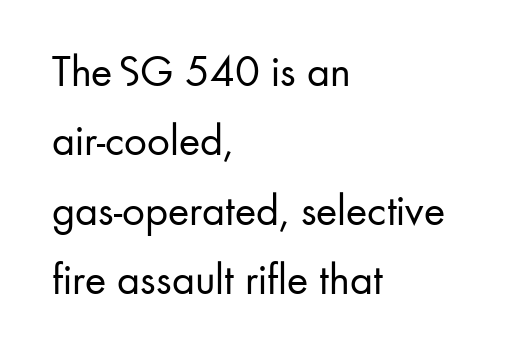
Q: Is the text bold? A: No.
Q: Is the text italic (slanted)? A: No, it is upright.
Q: Is the typeface a serif or a sans-serif typeface? A: Sans-serif.
Q: Is the text underlined? A: No.
Q: How is the paragraph aligned? A: Left-aligned.
Q: Is the spacing between letters normal or unusually wide? A: Normal.
Q: Is the spacing between lines tight, normal or loose? A: Normal.
Q: Width (condensed, normal, or wide)? A: Normal.
Q: Stroke contrast? A: Low.
Q: x-height? A: Small.
Q: Monospaced? A: No.
